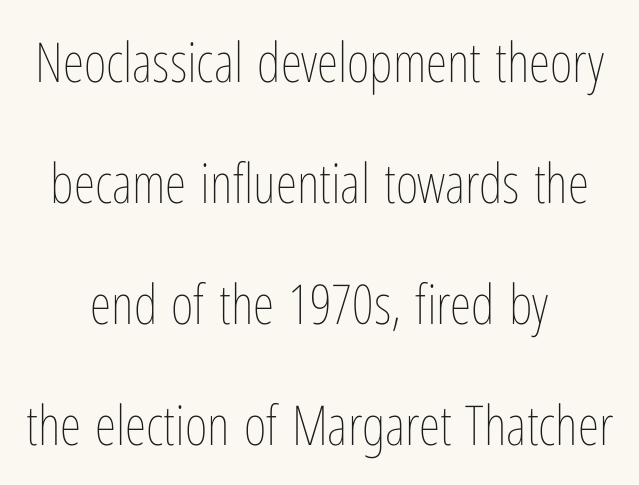
The image shows 55 px thin, condensed type, upright; set centered, loose line spacing (2.2x), normal letter spacing, not underlined; low stroke contrast and a medium x-height.
